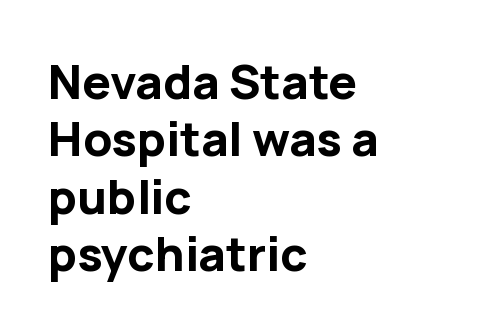
The image shows 47 px bold sans-serif type, upright; set left-aligned, line spacing 1.22x, normal letter spacing, not underlined; low stroke contrast and a medium x-height.
